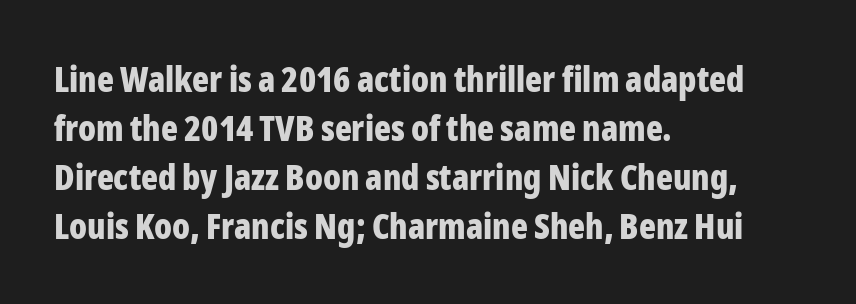
The image shows 35 px bold, condensed sans-serif type, upright; set left-aligned, normal line spacing (1.4x), normal letter spacing, not underlined; low stroke contrast and a medium x-height.
